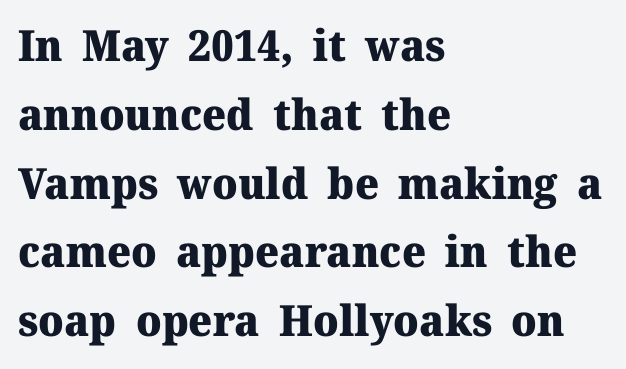
{"serif": "yes", "italic": "no", "bold": "yes", "weight": "heavy", "width": "normal", "stroke_contrast": "medium", "x_height": "medium", "monospaced": "no", "underline": "no", "align": "left", "line_spacing": "normal", "line_spacing_ratio": 1.6, "letter_spacing": "normal", "letter_spacing_em": 0.0, "glyph_px": 43}
